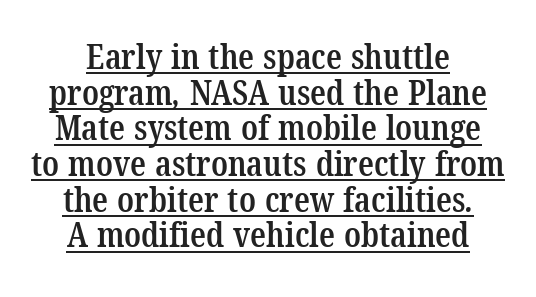
Compared with an ordinary text face, these strokes are moderately heavier — a semibold. The string is rendered with underlining switched on. Note the varied advance widths — an 'i' is clearly narrower than an 'm'. You can tell from the footed stems that serif type was used. Default kerning and tracking; the words read as compact shapes.
